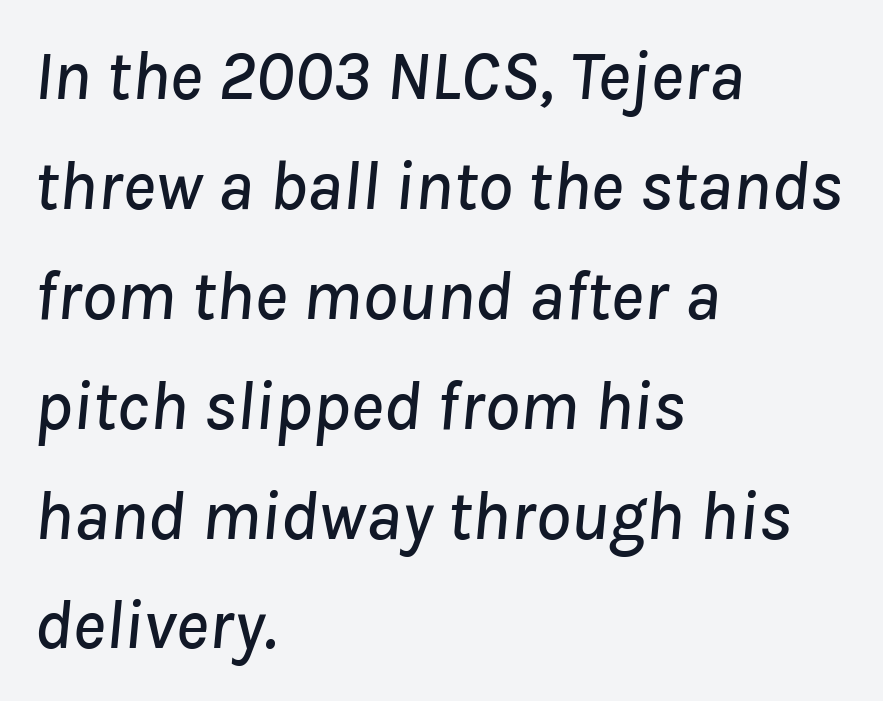
{"italic": "yes", "lean": "right", "slant_degrees": 8, "width": "normal", "stroke_contrast": "low", "x_height": "medium", "monospaced": "no", "underline": "no", "align": "left", "line_spacing": "normal", "line_spacing_ratio": 1.57, "letter_spacing": "normal", "letter_spacing_em": 0.0, "glyph_px": 70}
